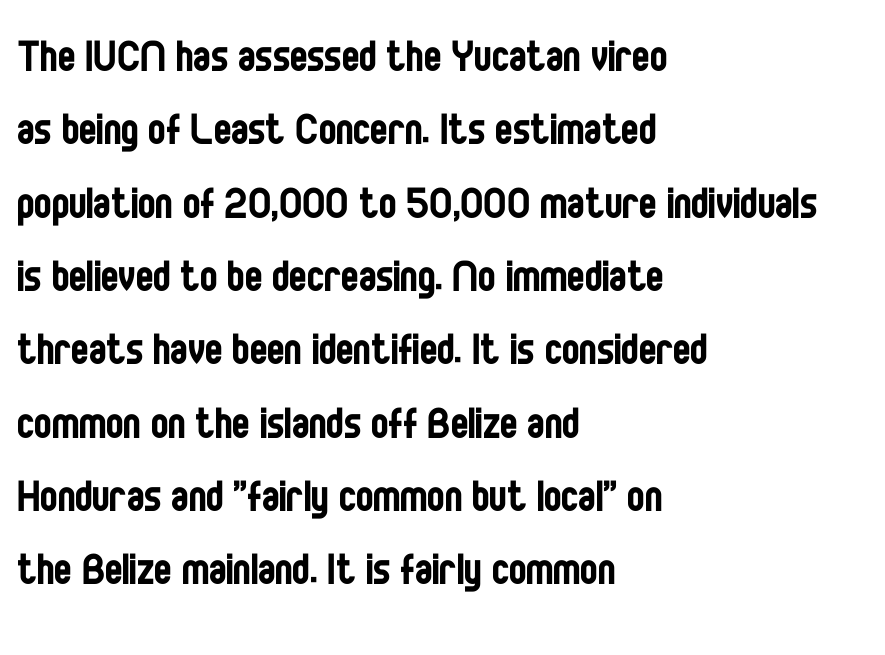
You could not count columns in this text — the font is proportionally spaced. The vertical gap from one line to the next is medium. Alignment: flush left. The type sits square on the baseline with zero lean.
